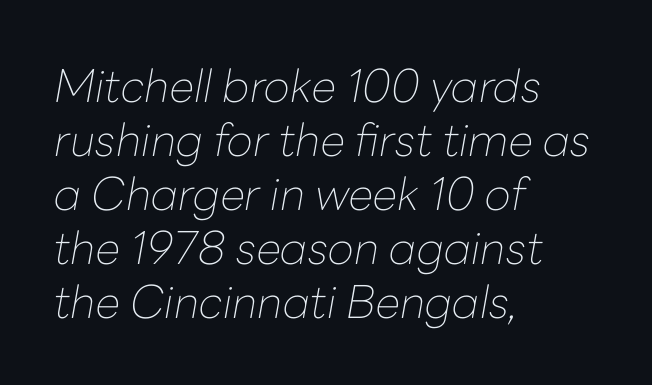
The image shows 45 px thin type, italic (leaning right); set left-aligned, line spacing 1.2x, normal letter spacing, not underlined; low stroke contrast and a medium x-height.
